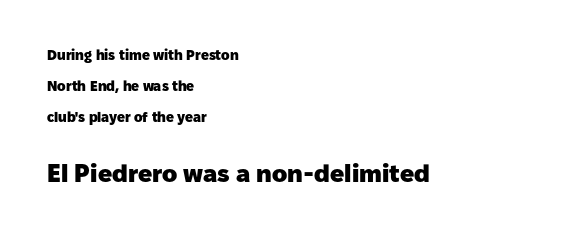
Q: Is the text bold? A: Yes.
Q: Is the text italic (slanted)? A: No, it is upright.
Q: Is the text underlined? A: No.
Q: How is the paragraph aligned? A: Left-aligned.
Q: Is the spacing between letters normal or unusually wide? A: Normal.
Q: Is the spacing between lines tight, normal or loose? A: Loose.
Q: Which block of text is set in a larger size, the first (top) or the second (bottom)? A: The second (bottom) one.
